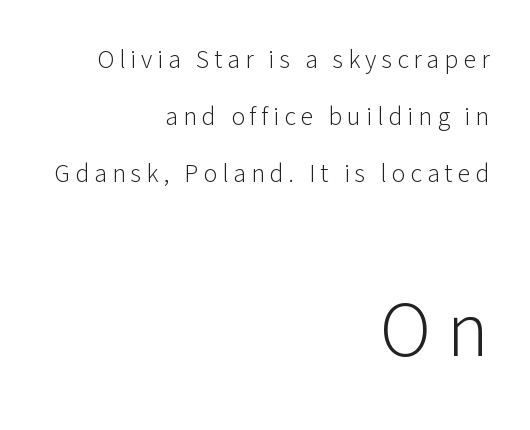
{"serif": "no", "italic": "no", "bold": "no", "weight": "light", "width": "normal", "stroke_contrast": "low", "x_height": "medium", "monospaced": "no", "underline": "no", "align": "right", "line_spacing": "loose", "line_spacing_ratio": 2.19, "larger_block": "second", "size_ratio": 3.04, "glyph_px": 79}
